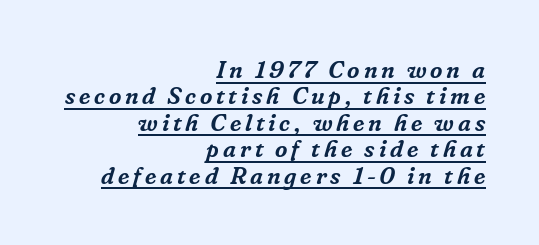
{"italic": "yes", "lean": "right", "slant_degrees": 16, "underline": "yes", "align": "right", "line_spacing": "tight", "line_spacing_ratio": 1.1, "glyph_px": 24}
